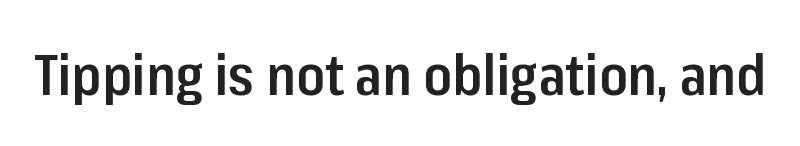
Check under the words: just untouched page. Varying glyph widths throughout — classic text-font behaviour. It's the straight-up-and-down kind of type. The type is set solid horizontally, with unmodified tracking. The letters carry no serifs — their stems end cleanly without finishing strokes. The rendering uses a semibold face; strokes are thickened but not to full bold.
